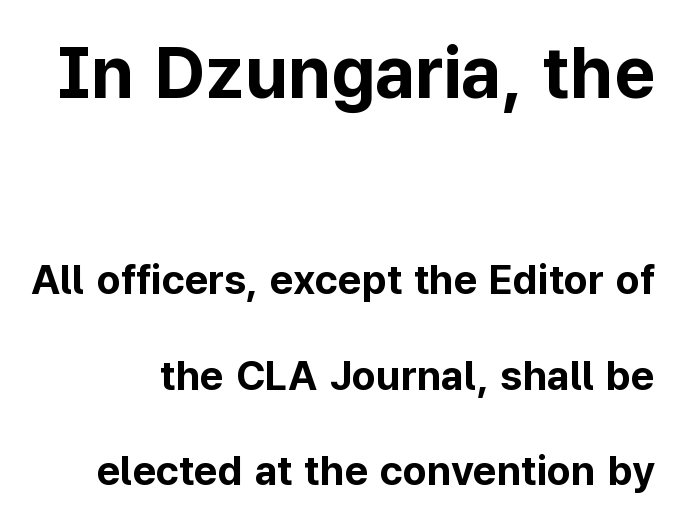
{"serif": "no", "italic": "no", "bold": "yes", "weight": "bold", "width": "normal", "stroke_contrast": "low", "x_height": "medium", "monospaced": "no", "underline": "no", "line_spacing": "loose", "line_spacing_ratio": 2.33, "letter_spacing": "normal", "letter_spacing_em": 0.0, "larger_block": "first", "size_ratio": 1.76, "glyph_px": 72}
